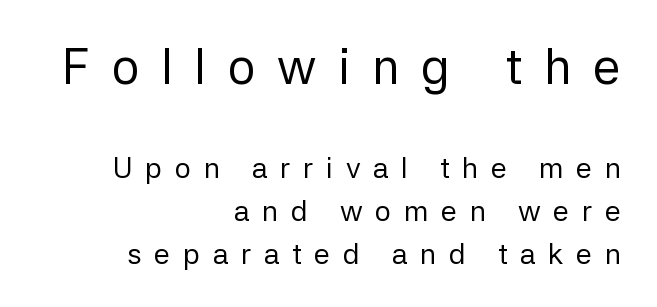
Q: Is the text bold? A: No.
Q: Is the text italic (slanted)? A: No, it is upright.
Q: Is the typeface a serif or a sans-serif typeface? A: Sans-serif.
Q: Is the text underlined? A: No.
Q: How is the paragraph aligned? A: Right-aligned.
Q: Is the spacing between letters normal or unusually wide? A: Unusually wide.
Q: Is the spacing between lines tight, normal or loose? A: Normal.
Q: Which block of text is set in a larger size, the first (top) or the second (bottom)? A: The first (top) one.
Q: Width (condensed, normal, or wide)? A: Normal.
Q: Stroke contrast? A: Low.
Q: x-height? A: Medium.
Q: Monospaced? A: No.
